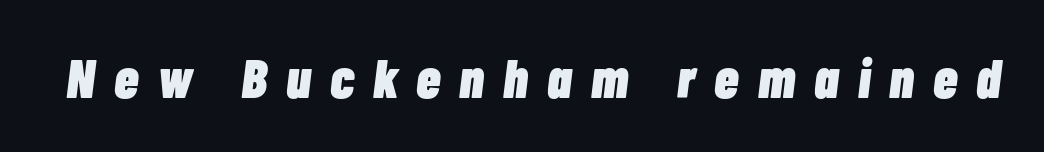
The typography opts for an oblique posture over an upright one. Clear beneath every line of the passage. Someone cranked the tracking dial way up on this one. Do the characters align in a grid? No, the font is proportional. Typographic density is high because the face is bold.
